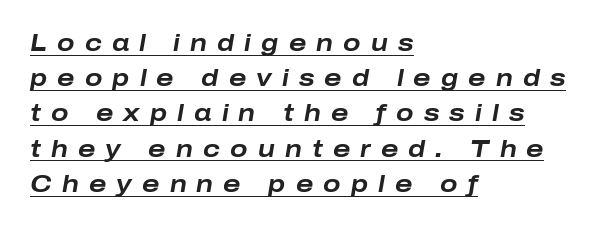
Q: Is the text bold? A: Yes.
Q: Is the text italic (slanted)? A: Yes, it leans right by about 10 degrees.
Q: Is the text underlined? A: Yes.
Q: How is the paragraph aligned? A: Left-aligned.
Q: Is the spacing between letters normal or unusually wide? A: Unusually wide.
Q: Is the spacing between lines tight, normal or loose? A: Normal.
